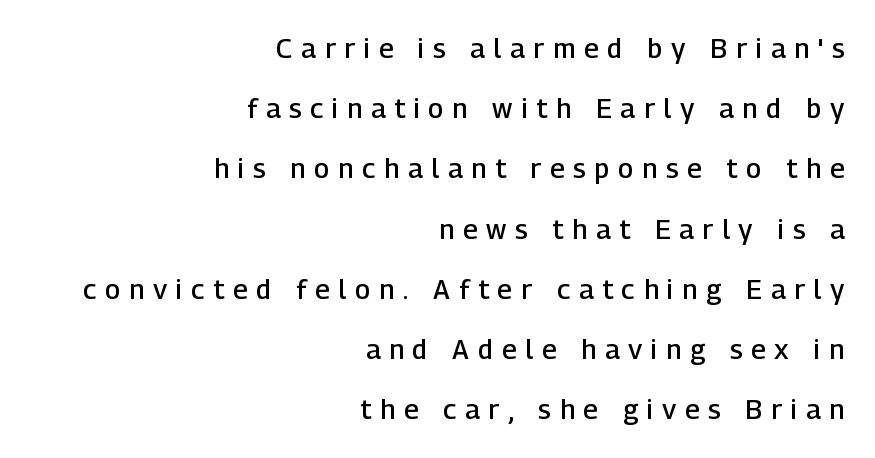
Casual observation: everything's shoved over to the right. Heft: intermediate — a semibold. Upright lettering throughout. Look at the tracking — it's clearly loosened, letters drifting apart. Letters rest on an invisible, unmarked baseline.
